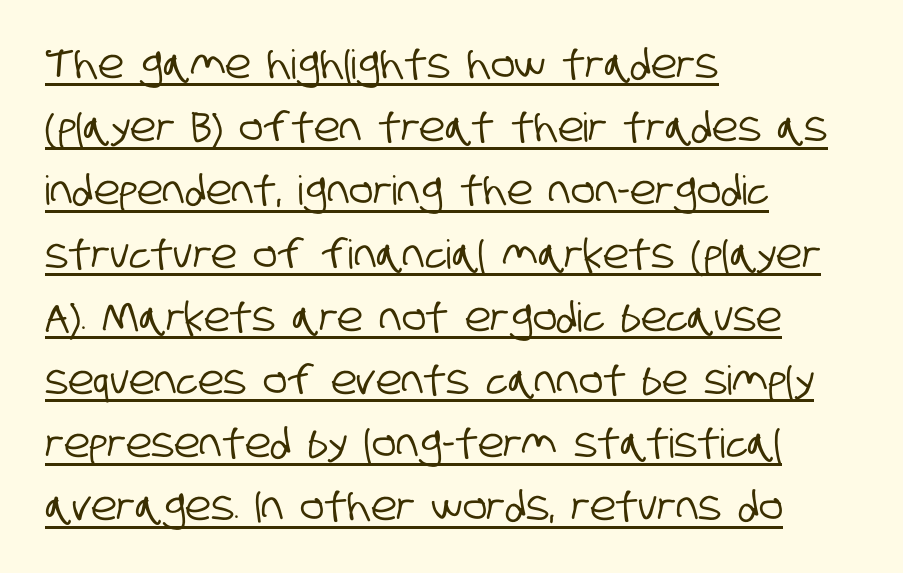
The image shows 40 px condensed sans-serif type; set left-aligned, normal line spacing (1.58x), normal letter spacing, underlined; low stroke contrast and a large x-height.
